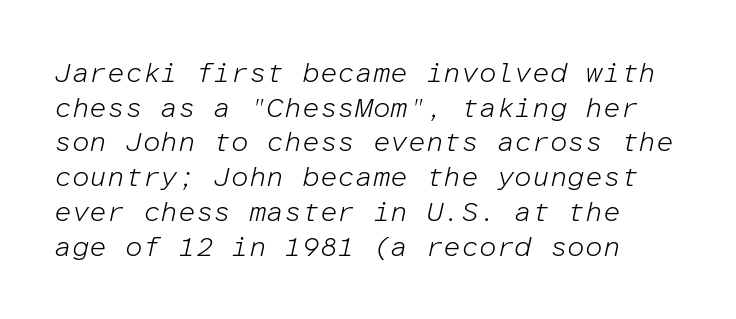
The image shows 28 px light type, italic (leaning right), monospaced; set line spacing 1.24x, normal letter spacing, not underlined; low stroke contrast and a medium x-height.
